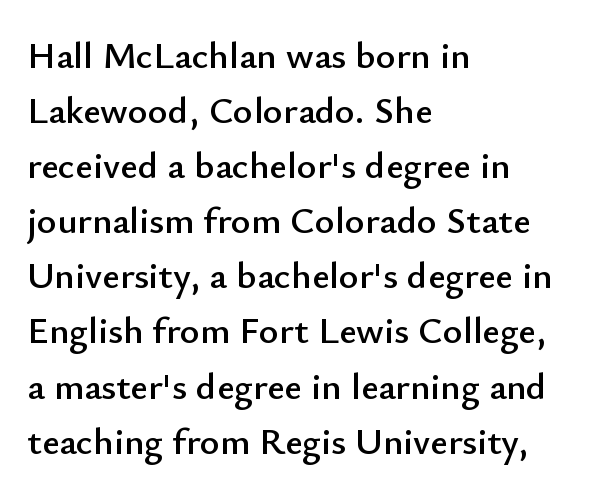
Q: Is the text italic (slanted)? A: No, it is upright.
Q: Is the typeface a serif or a sans-serif typeface? A: Sans-serif.
Q: Is the text underlined? A: No.
Q: How is the paragraph aligned? A: Left-aligned.
Q: Is the spacing between letters normal or unusually wide? A: Normal.
Q: Is the spacing between lines tight, normal or loose? A: Normal.
Q: Width (condensed, normal, or wide)? A: Normal.
Q: Stroke contrast? A: Low.
Q: x-height? A: Small.
Q: Monospaced? A: No.
